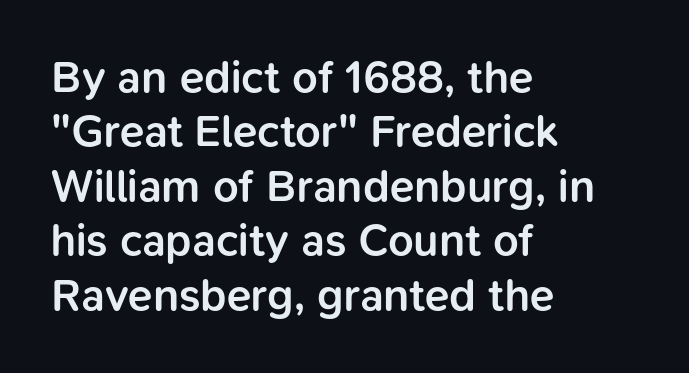
The image shows 45 px semibold sans-serif type, upright; set left-aligned, line spacing 1.21x, normal letter spacing, not underlined; low stroke contrast and a medium x-height.
